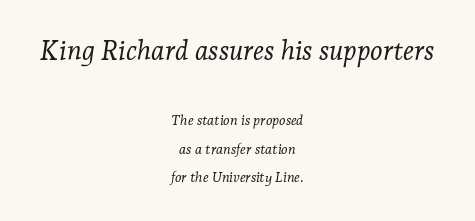
The font sits on the lighter half of the weight spectrum, regular included. Observe the ordinary spacing: letters are neighbours, not strangers. Alignment: centered. No word sits above an underline. When letters slant like this, we call the style italic.
